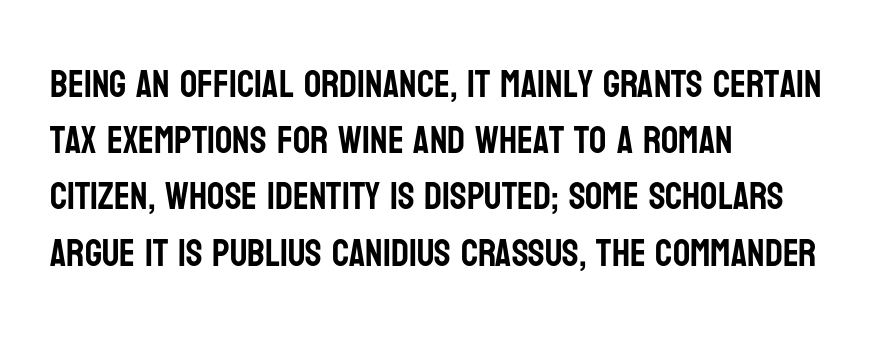
Compared with a centered layout, this one pins lines to the left instead. Each letter keeps its own natural width here, so spacing adapts to shape. Every stem runs plumb, perpendicular to the baseline. Observe the absence of serifs on each vertical stroke in this sample. The passage shown has conventional tracking throughout. Notice how descenders clear the ascenders below comfortably — that's standard leading.
